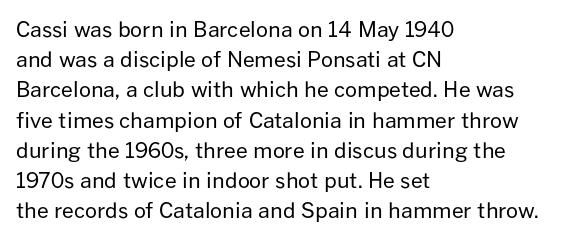
Regarding leading, the lines here are spaced in the standard way. Underline: absent. A classic flush-left, rag-right setting is used for this passage. Every character sits straight up, as roman type does.
